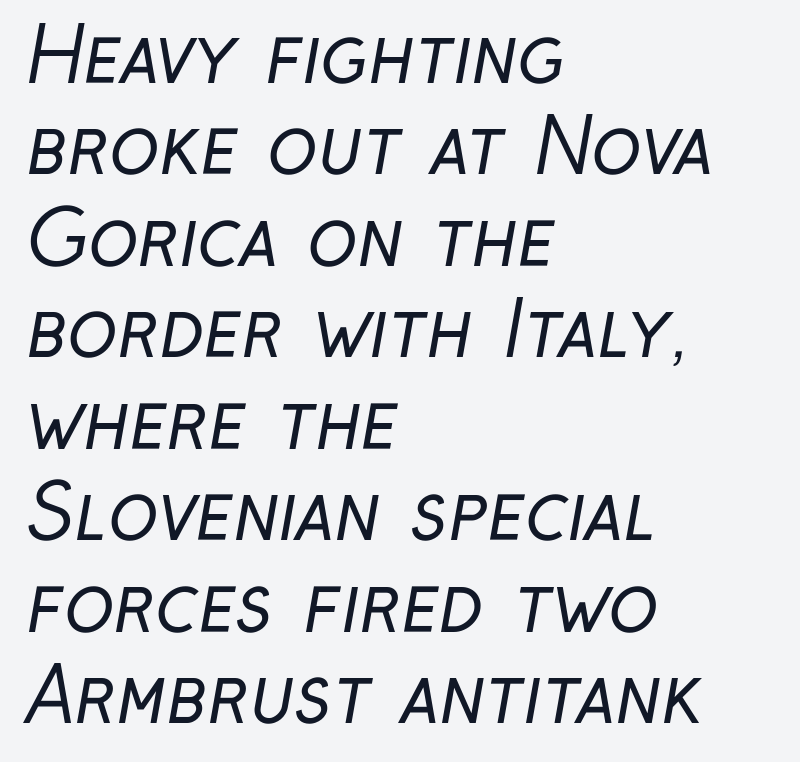
The image shows 75 px regular-weight, condensed sans-serif type; set left-aligned, line spacing 1.22x, normal letter spacing, not underlined; low stroke contrast and a medium x-height.
